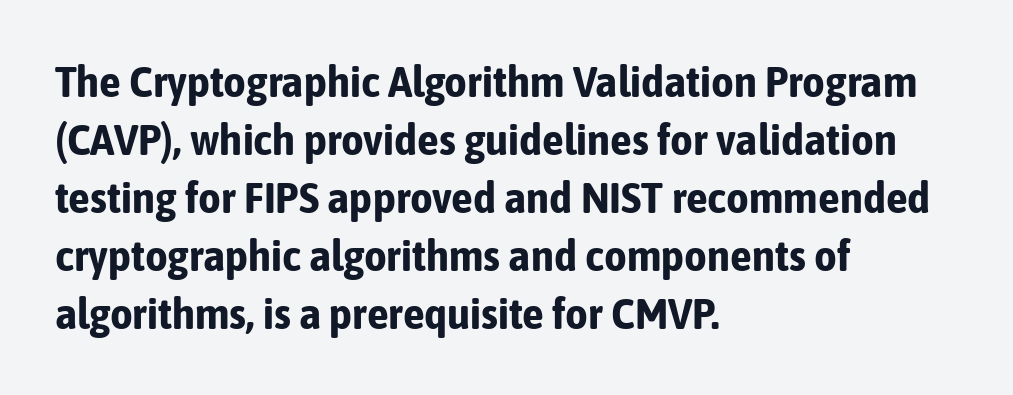
{"serif": "no", "italic": "no", "bold": "yes", "weight": "bold", "width": "condensed", "stroke_contrast": "low", "x_height": "medium", "monospaced": "no", "underline": "no", "align": "left", "line_spacing": "normal", "line_spacing_ratio": 1.32, "letter_spacing": "normal", "letter_spacing_em": 0.0, "glyph_px": 44}
